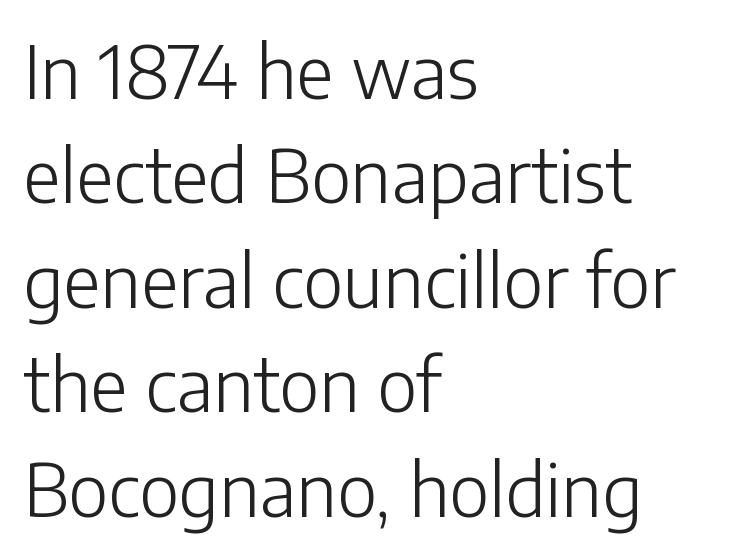
Has an underline been added? It has not. Casual observation: everything's shoved over to the left. This rendering leaves character spacing at its baseline value. Unlike italic type, these characters show no tilt at all. Stem width sits at or under what a default text font uses.
